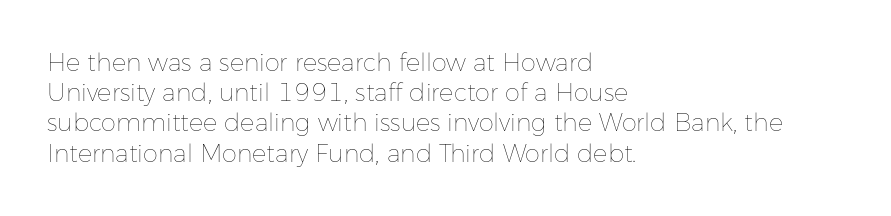
The image shows 24 px text type, upright; set left-aligned, normal line spacing (1.26x), normal letter spacing, not underlined.
